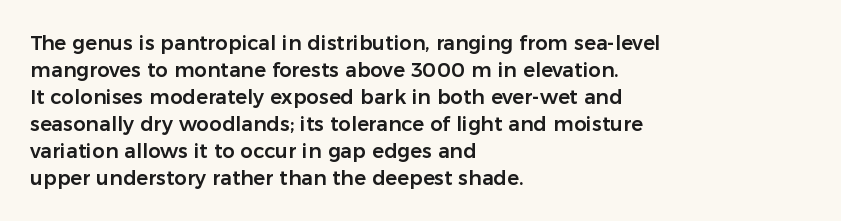
{"italic": "no", "underline": "no", "align": "left", "line_spacing": "normal", "line_spacing_ratio": 1.35, "letter_spacing": "normal", "letter_spacing_em": 0.0, "glyph_px": 20}
